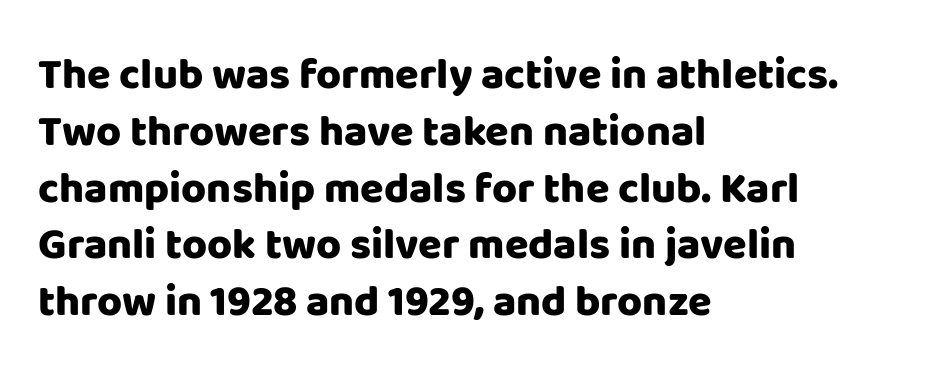
{"serif": "no", "italic": "no", "bold": "yes", "weight": "heavy", "width": "normal", "stroke_contrast": "low", "x_height": "large", "monospaced": "no", "underline": "no", "align": "left", "line_spacing": "normal", "line_spacing_ratio": 1.32, "letter_spacing": "normal", "letter_spacing_em": 0.0, "glyph_px": 43}
